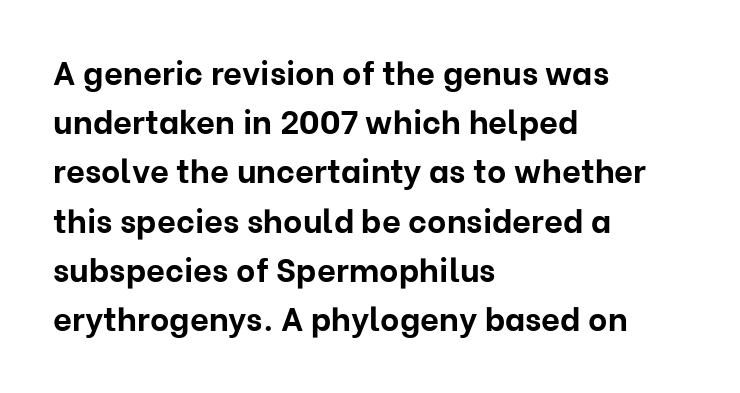
The passage shown is typed in a proportional face where columns would drift. This rendering features lettering with no underline. This sample uses an upright cut, with every glyph sitting square on the baseline. This sample uses a sans-serif face. The lines in this sample share a left origin and differ only in where they stop.
